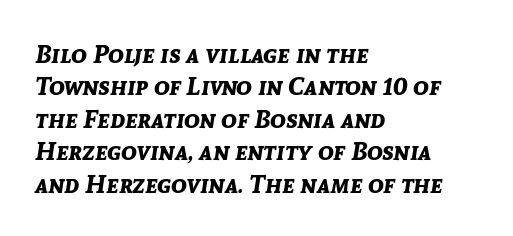
The image shows 26 px bold type, italic (leaning right); set left-aligned, normal line spacing (1.25x), normal letter spacing, not underlined.
